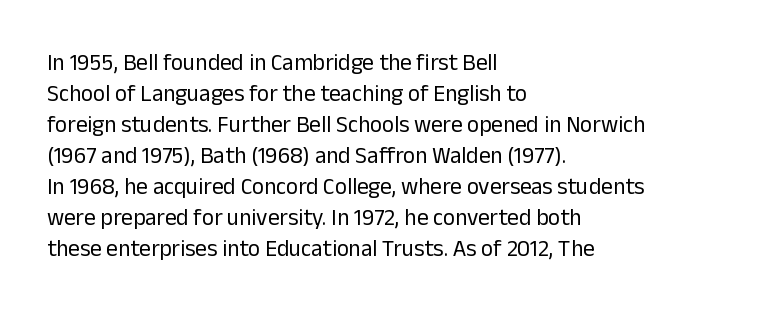
Posture: upright roman. The ragged edge is on the right, which tells us the setting is flush left. Reading down the column, the eye jumps a familiar distance to each next line. The specimen omits any rule beneath the text block's lines. The face looks like a standard text weight, possibly lighter.
